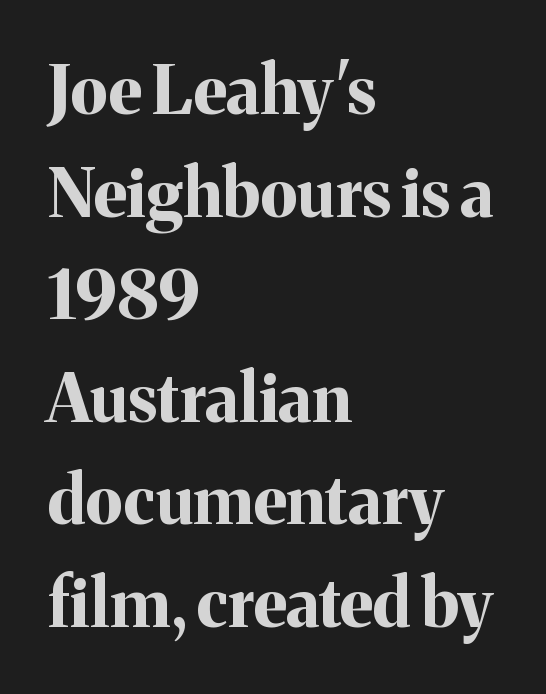
Character widths vary here, with narrow letters taking less room than wide ones. This is roman type, the default non-slanted kind. In terms of weight, the rendering is a true, heavy bold. Look at the bottom of the vertical strokes: they flare into serifs here.
